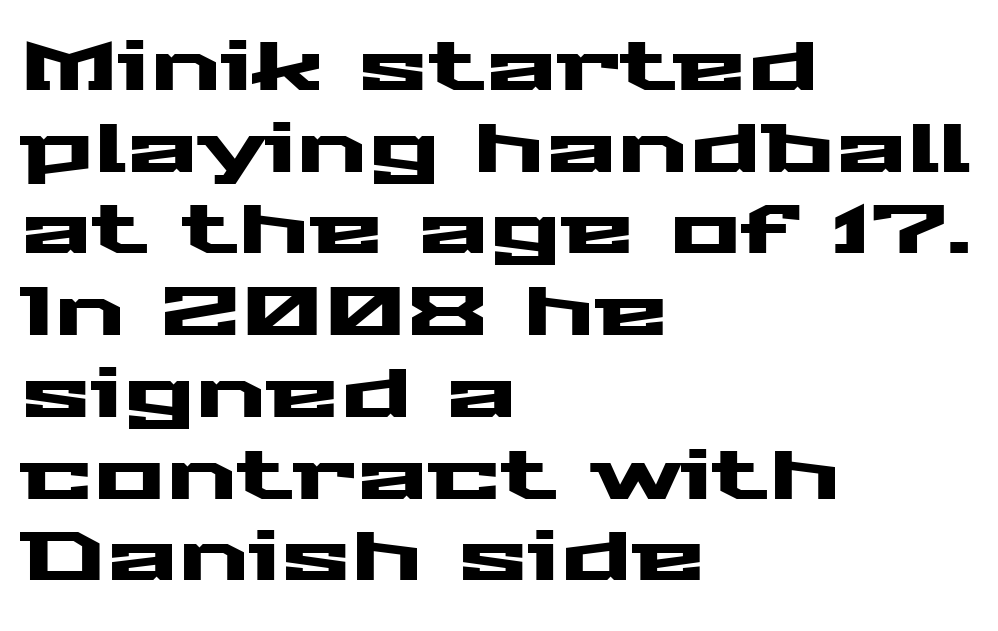
Compared with typical body copy, the letter spacing here is the same. Nope, no serifs anywhere on these letters. Posture: upright roman. Here the designer chose a conventional face with non-uniform glyph widths. Descenders hang freely into open space.
